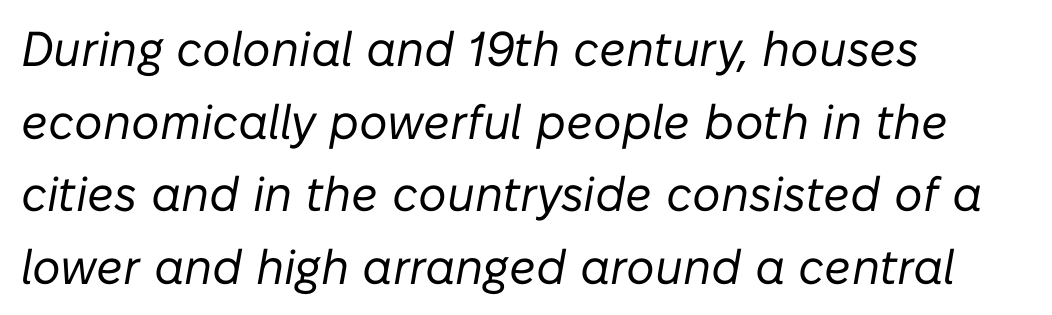
Q: Is the text bold? A: No.
Q: Is the text italic (slanted)? A: Yes, it leans right by about 10 degrees.
Q: Is the text underlined? A: No.
Q: How is the paragraph aligned? A: Left-aligned.
Q: Is the spacing between letters normal or unusually wide? A: Normal.
Q: Is the spacing between lines tight, normal or loose? A: Normal.
Q: Width (condensed, normal, or wide)? A: Normal.
Q: Stroke contrast? A: Low.
Q: x-height? A: Medium.
Q: Monospaced? A: No.
